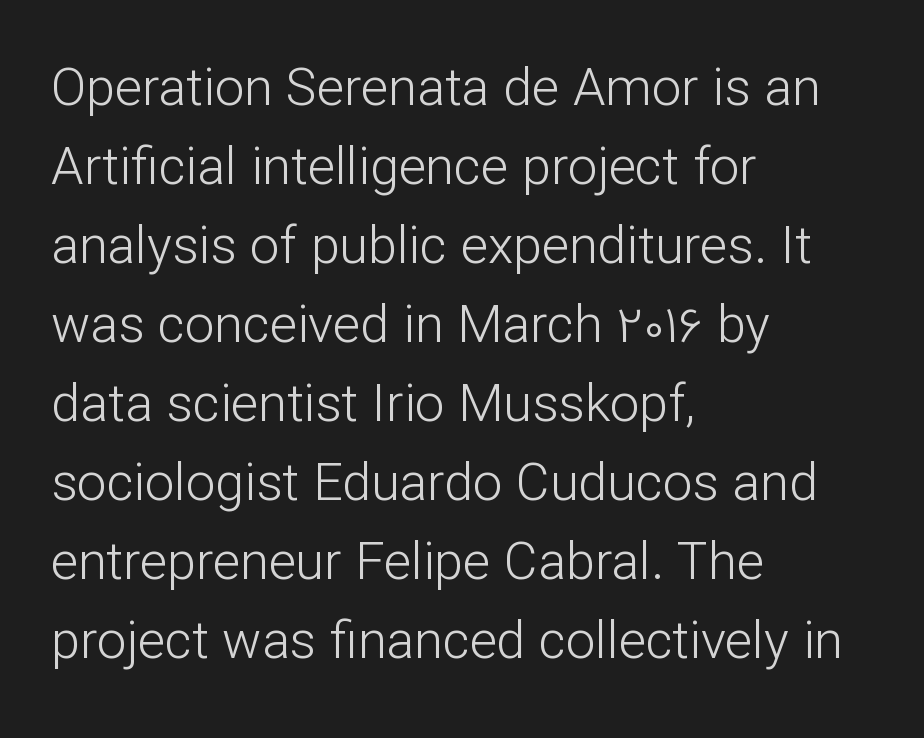
The image shows 52 px light sans-serif type, upright; set left-aligned, normal line spacing (1.52x), normal letter spacing, not underlined; low stroke contrast and a medium x-height.
